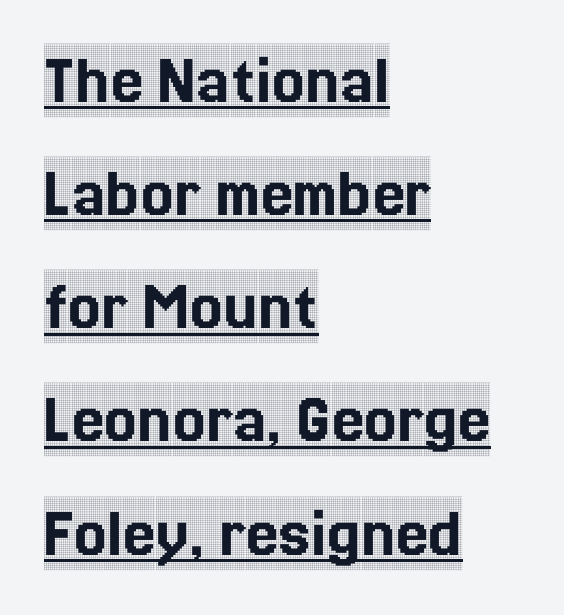
The image shows 73 px condensed serif type, upright; set left-aligned, normal line spacing (1.55x), normal letter spacing, underlined; a large x-height.
